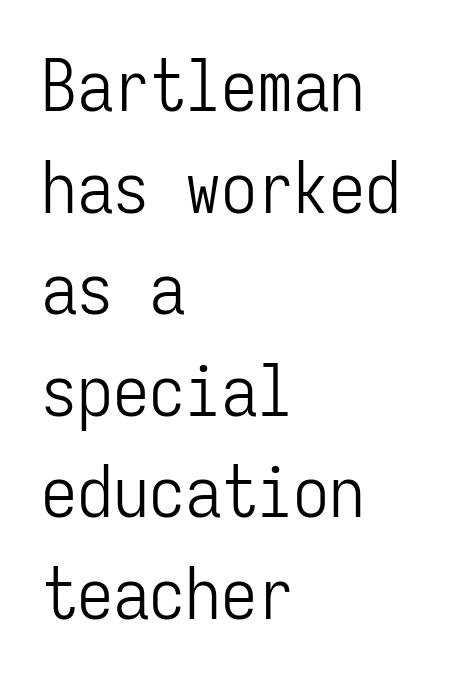
The image shows 72 px light, condensed sans-serif type, upright, monospaced; set left-aligned, normal line spacing (1.41x), normal letter spacing, not underlined; low stroke contrast and a medium x-height.
